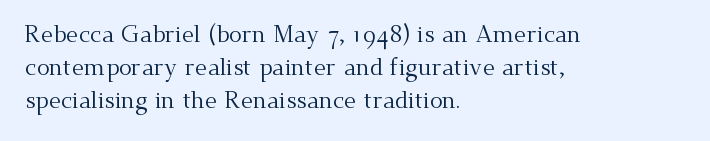
{"italic": "no", "bold": "no", "underline": "no", "align": "left", "line_spacing": "normal", "line_spacing_ratio": 1.37, "letter_spacing": "normal", "letter_spacing_em": 0.0, "glyph_px": 24}
